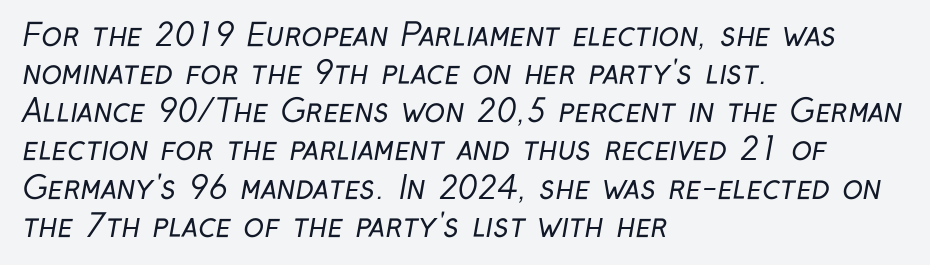
{"serif": "no", "bold": "no", "weight": "regular", "width": "condensed", "stroke_contrast": "low", "x_height": "medium", "monospaced": "no", "underline": "no", "align": "left", "line_spacing_ratio": 1.23, "letter_spacing": "normal", "letter_spacing_em": 0.0, "glyph_px": 31}
